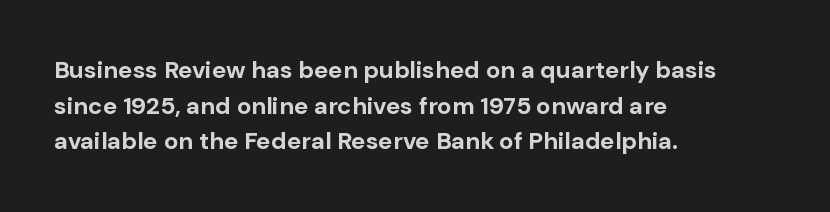
Q: Is the text bold? A: Yes.
Q: Is the text italic (slanted)? A: No, it is upright.
Q: Is the text underlined? A: No.
Q: How is the paragraph aligned? A: Left-aligned.
Q: Is the spacing between letters normal or unusually wide? A: Normal.
Q: Is the spacing between lines tight, normal or loose? A: Normal.
